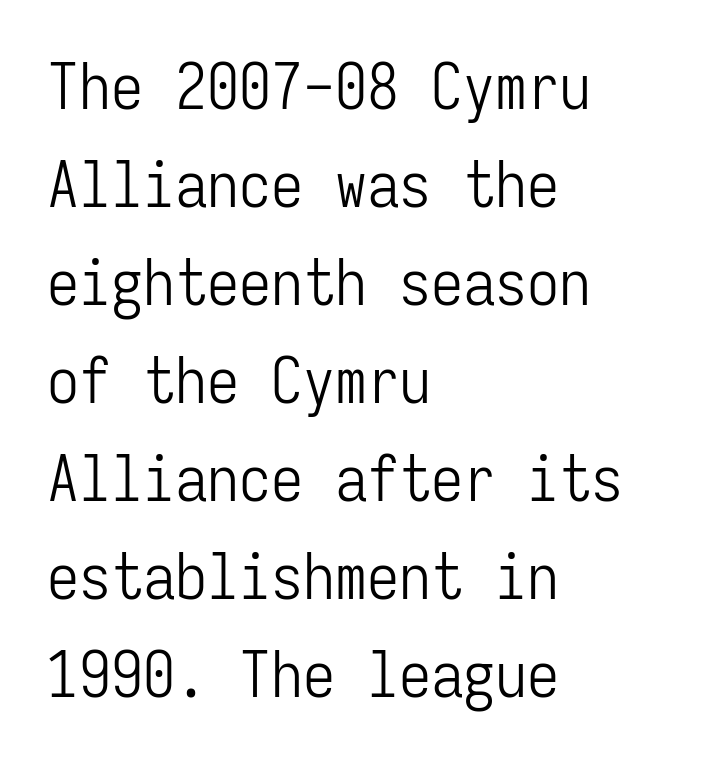
{"serif": "no", "italic": "no", "bold": "no", "weight": "light", "width": "condensed", "stroke_contrast": "low", "x_height": "medium", "monospaced": "yes", "underline": "no", "align": "left", "line_spacing": "normal", "line_spacing_ratio": 1.53, "letter_spacing": "normal", "letter_spacing_em": 0.0, "glyph_px": 64}
